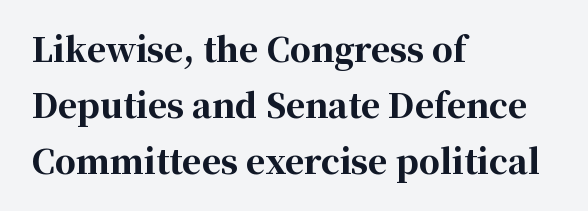
{"serif": "yes", "italic": "no", "bold": "yes", "weight": "bold", "width": "normal", "stroke_contrast": "high", "x_height": "medium", "monospaced": "no", "underline": "no", "align": "left", "line_spacing": "normal", "line_spacing_ratio": 1.7, "letter_spacing": "normal", "letter_spacing_em": 0.0, "glyph_px": 33}
